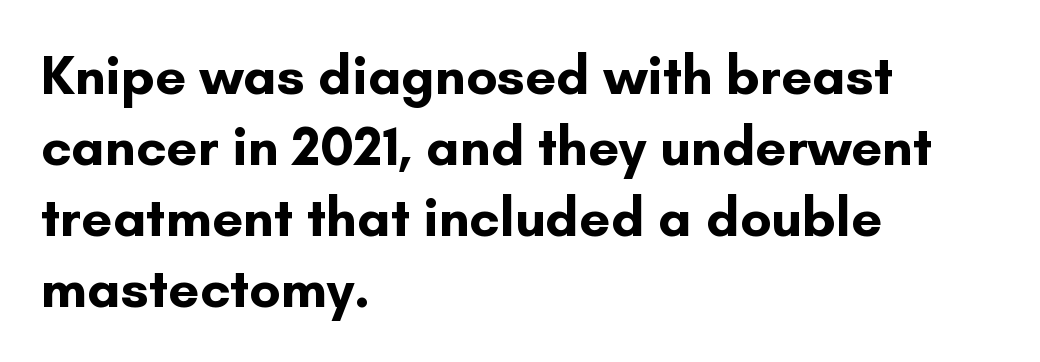
A typesetter would call this zero additional tracking. A student would call this left alignment; a typographer would say flush left, rag right. The passage shown stacks its lines at a standard gap. These lines are composed in type without serifs. The face used here is proportionally spaced, like ordinary book or web type.
